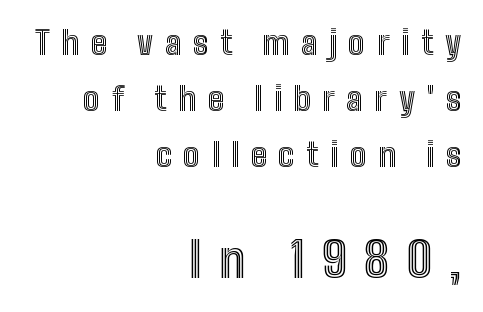
Q: Is the text italic (slanted)? A: No, it is upright.
Q: Is the text underlined? A: No.
Q: How is the paragraph aligned? A: Right-aligned.
Q: Is the spacing between letters normal or unusually wide? A: Unusually wide.
Q: Is the spacing between lines tight, normal or loose? A: Normal.
Q: Which block of text is set in a larger size, the first (top) or the second (bottom)? A: The second (bottom) one.
Q: Width (condensed, normal, or wide)? A: Condensed.
Q: x-height? A: Medium.
Q: Monospaced? A: No.
